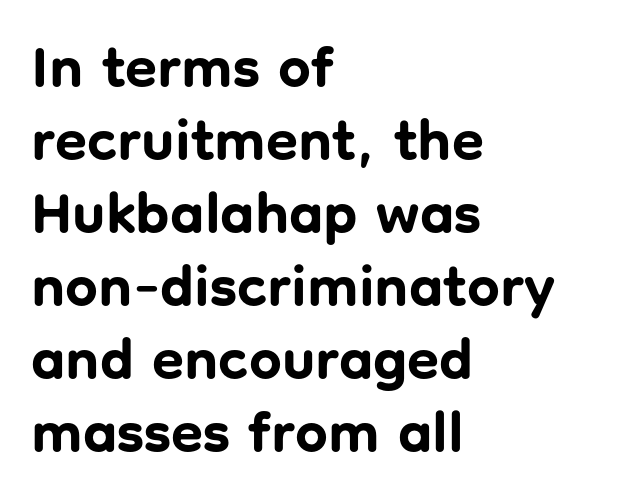
The image shows 58 px bold sans-serif type, upright; set left-aligned, normal line spacing (1.26x), normal letter spacing, not underlined; low stroke contrast and a medium x-height.
